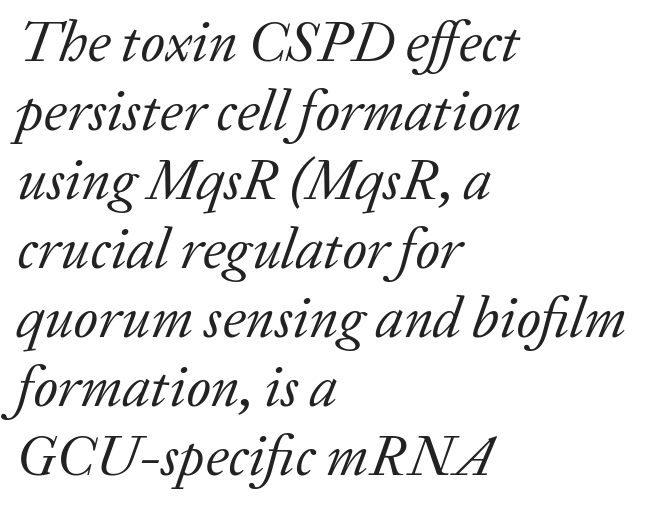
Q: Is the text bold? A: No.
Q: Is the text italic (slanted)? A: Yes, it leans right by about 20 degrees.
Q: Is the typeface a serif or a sans-serif typeface? A: Serif.
Q: Is the text underlined? A: No.
Q: How is the paragraph aligned? A: Left-aligned.
Q: Is the spacing between letters normal or unusually wide? A: Normal.
Q: Width (condensed, normal, or wide)? A: Normal.
Q: Stroke contrast? A: Low.
Q: x-height? A: Medium.
Q: Monospaced? A: No.
